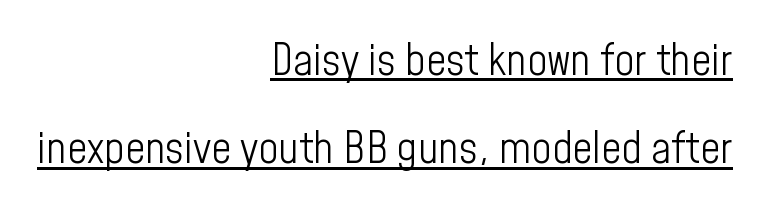
The image shows 44 px light, condensed sans-serif type, upright; set right-aligned, loose line spacing (2.01x), normal letter spacing, underlined; low stroke contrast and a medium x-height.
